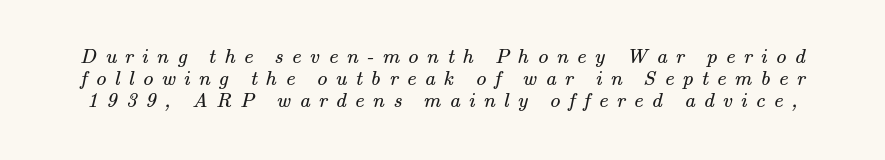
Q: Is the text bold? A: No.
Q: Is the text underlined? A: No.
Q: Is the spacing between letters normal or unusually wide? A: Unusually wide.
Q: Is the spacing between lines tight, normal or loose? A: Tight.
